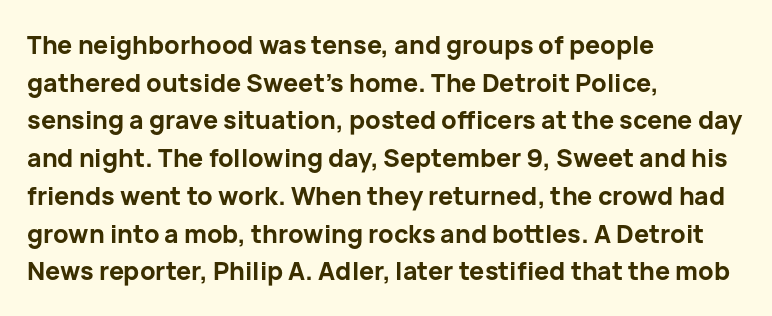
Students, note that the glyphs here touch the page at normal intervals. The vertical gap from one line to the next is medium. The lettering stays uniformly vertical, giving the passage a roman look. The lines are quadded left. Heft: maximum for text — a bold. Type without underlining.
